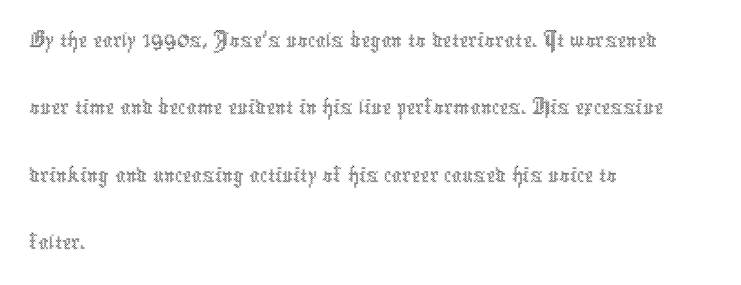
The image shows 51 px thin, condensed type, upright; set left-aligned, normal line spacing (1.32x), normal letter spacing, not underlined; a medium x-height.
